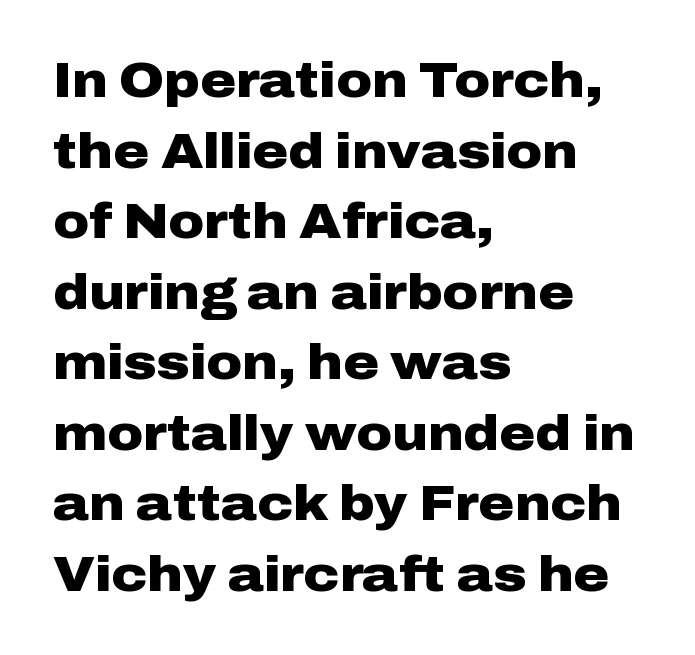
Q: Is the text bold? A: Yes.
Q: Is the text italic (slanted)? A: No, it is upright.
Q: Is the typeface a serif or a sans-serif typeface? A: Sans-serif.
Q: Is the text underlined? A: No.
Q: How is the paragraph aligned? A: Left-aligned.
Q: Is the spacing between letters normal or unusually wide? A: Normal.
Q: Is the spacing between lines tight, normal or loose? A: Normal.
Q: Width (condensed, normal, or wide)? A: Wide.
Q: Stroke contrast? A: Low.
Q: x-height? A: Medium.
Q: Monospaced? A: No.
